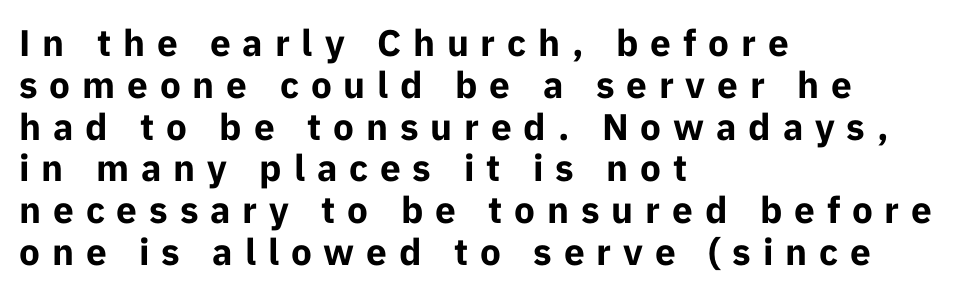
{"serif": "no", "italic": "no", "bold": "yes", "weight": "bold", "width": "normal", "stroke_contrast": "low", "x_height": "medium", "monospaced": "no", "underline": "no", "align": "left", "line_spacing": "tight", "line_spacing_ratio": 1.13, "letter_spacing": "wide", "letter_spacing_em": 0.32, "glyph_px": 37}
